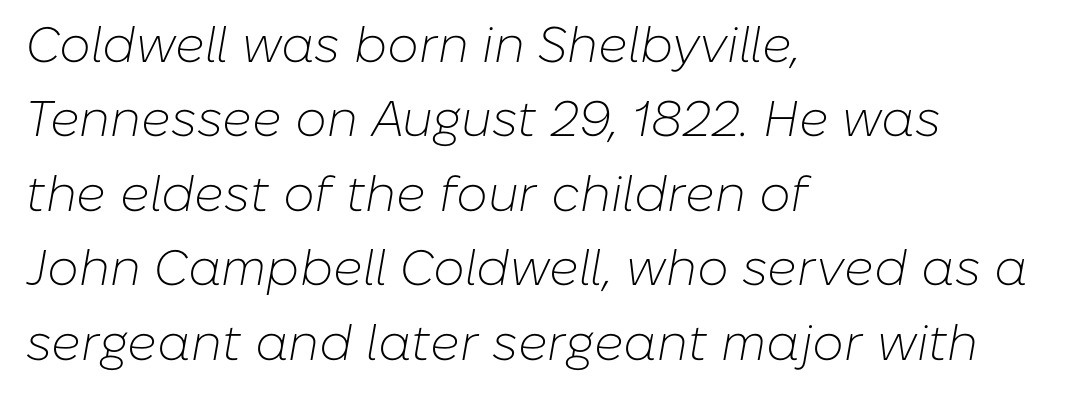
{"italic": "yes", "lean": "right", "slant_degrees": 10, "bold": "no", "weight": "light", "width": "normal", "stroke_contrast": "low", "x_height": "medium", "monospaced": "no", "underline": "no", "align": "left", "line_spacing": "normal", "line_spacing_ratio": 1.49, "letter_spacing": "normal", "letter_spacing_em": 0.0, "glyph_px": 50}
